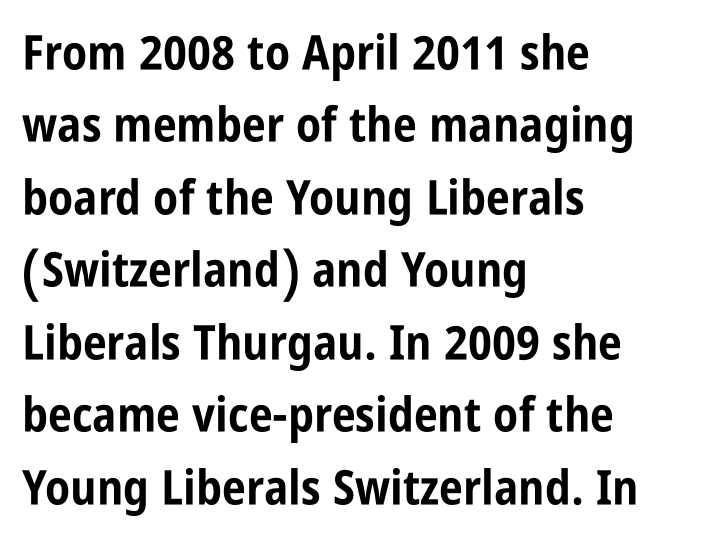
Q: Is the text bold? A: Yes.
Q: Is the text italic (slanted)? A: No, it is upright.
Q: Is the typeface a serif or a sans-serif typeface? A: Sans-serif.
Q: Is the text underlined? A: No.
Q: How is the paragraph aligned? A: Left-aligned.
Q: Is the spacing between letters normal or unusually wide? A: Normal.
Q: Is the spacing between lines tight, normal or loose? A: Normal.
Q: Width (condensed, normal, or wide)? A: Condensed.
Q: Stroke contrast? A: Low.
Q: x-height? A: Large.
Q: Monospaced? A: No.
